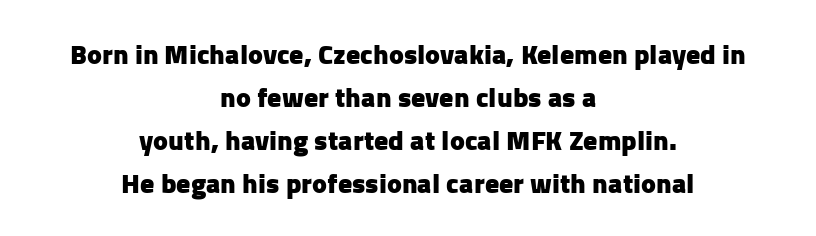
The image shows 28 px heavy sans-serif type, upright; set centered, normal line spacing (1.53x), normal letter spacing, not underlined; low stroke contrast and a medium x-height.
